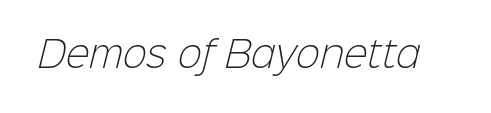
The image shows 36 px light sans-serif type; set normal letter spacing, not underlined; low stroke contrast and a medium x-height.
